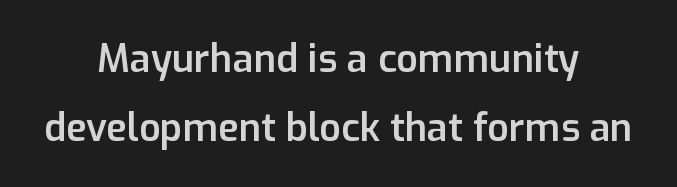
The image shows 38 px semibold sans-serif type, upright; set centered, line spacing 1.81x, normal letter spacing, not underlined; low stroke contrast and a medium x-height.
